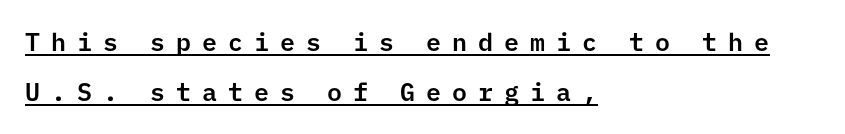
The image shows 25 px text type, upright; set left-aligned, loose line spacing (2.02x), unusually wide letter spacing (+0.44 em), underlined.
